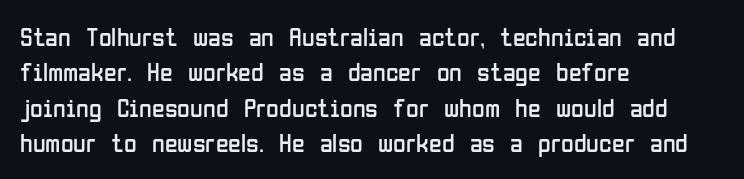
Vertically, the passage feels balanced, rows spaced as you'd expect. No italicization has been applied; the sample stays upright. A bare baseline throughout the passage. Think standard paragraph weight, or any step lighter than that.
